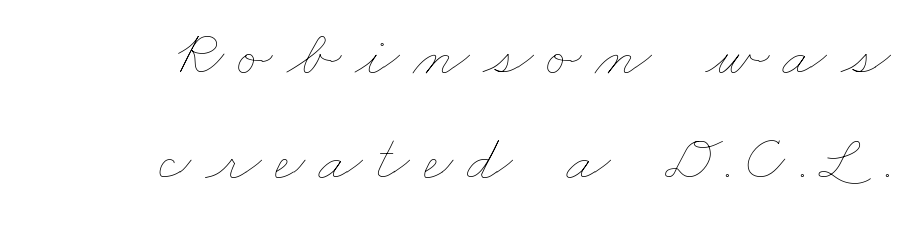
{"bold": "no", "weight": "thin", "width": "wide", "stroke_contrast": "low", "x_height": "small", "monospaced": "no", "underline": "no", "align": "right", "line_spacing": "normal", "line_spacing_ratio": 1.62, "letter_spacing": "wide", "letter_spacing_em": 0.21, "glyph_px": 65}
